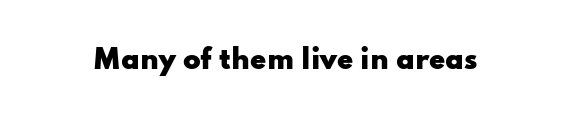
Q: Is the text bold? A: Yes.
Q: Is the text italic (slanted)? A: No, it is upright.
Q: Is the text underlined? A: No.
Q: Is the spacing between letters normal or unusually wide? A: Normal.
